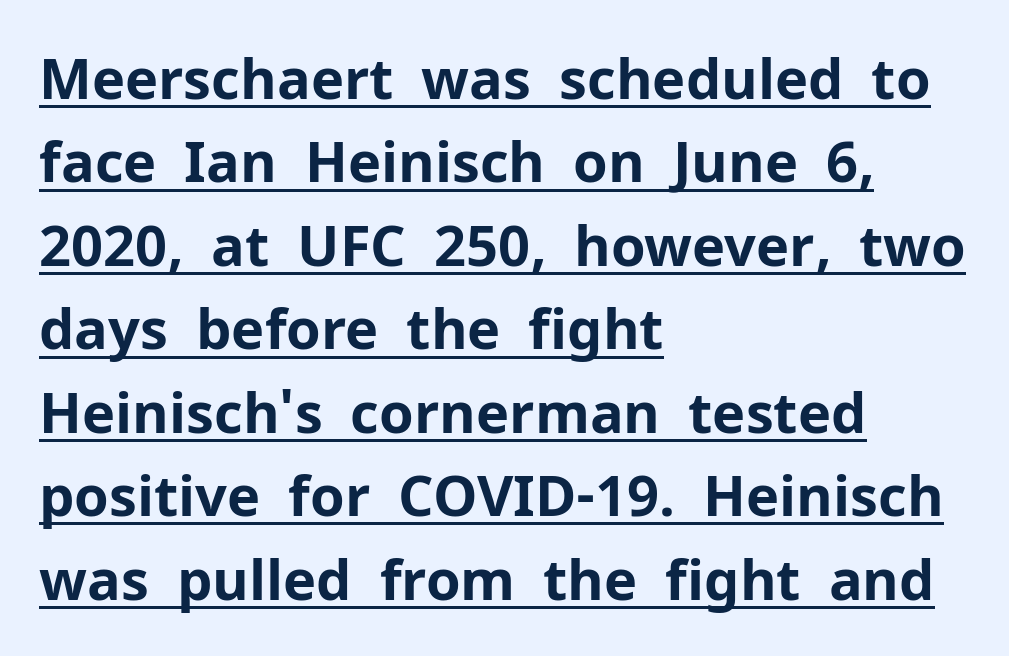
The image shows 56 px bold sans-serif type, upright; set left-aligned, normal line spacing (1.49x), normal letter spacing, underlined; low stroke contrast and a medium x-height.
